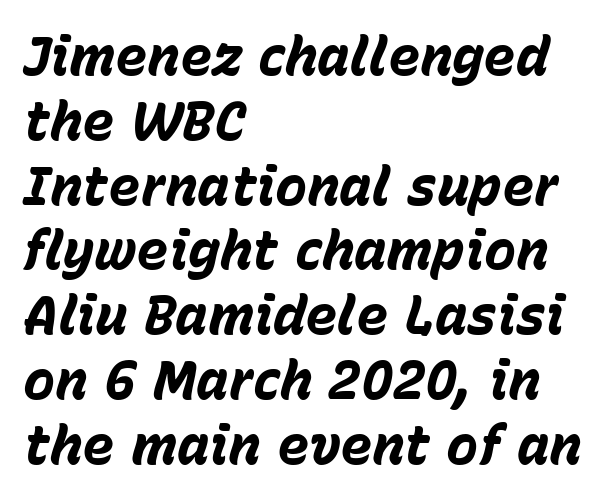
The image shows 54 px bold type, italic (leaning right); set left-aligned, line spacing 1.2x, normal letter spacing, not underlined; low stroke contrast and a medium x-height.
